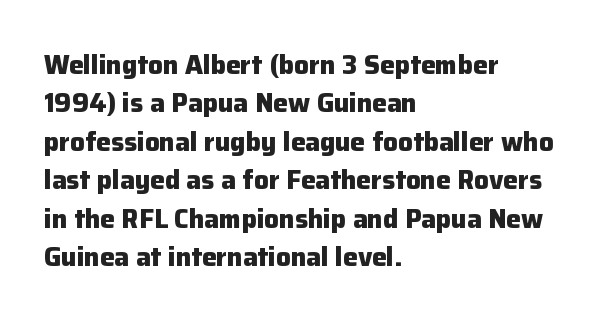
The image shows 26 px bold type, upright; set left-aligned, normal line spacing (1.48x), normal letter spacing, not underlined.
